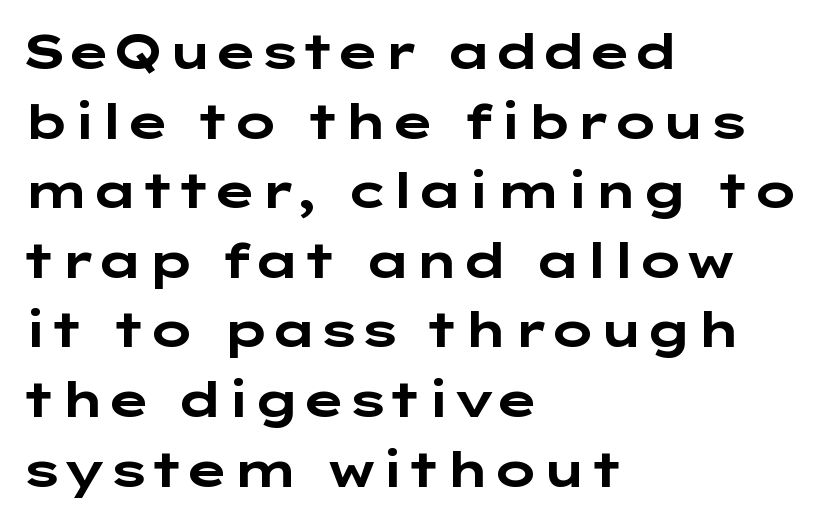
Q: Is the text bold? A: Yes.
Q: Is the text italic (slanted)? A: No, it is upright.
Q: Is the typeface a serif or a sans-serif typeface? A: Sans-serif.
Q: Is the text underlined? A: No.
Q: How is the paragraph aligned? A: Left-aligned.
Q: Is the spacing between letters normal or unusually wide? A: Normal.
Q: Is the spacing between lines tight, normal or loose? A: Normal.
Q: Width (condensed, normal, or wide)? A: Wide.
Q: Stroke contrast? A: Low.
Q: x-height? A: Medium.
